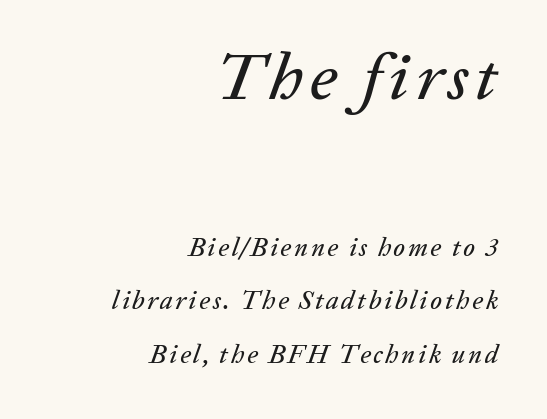
The image shows 66 px text type, italic (leaning right); set right-aligned, loose line spacing (2.04x), not underlined; the first (top) block is 2.54x larger; low stroke contrast and a medium x-height.
